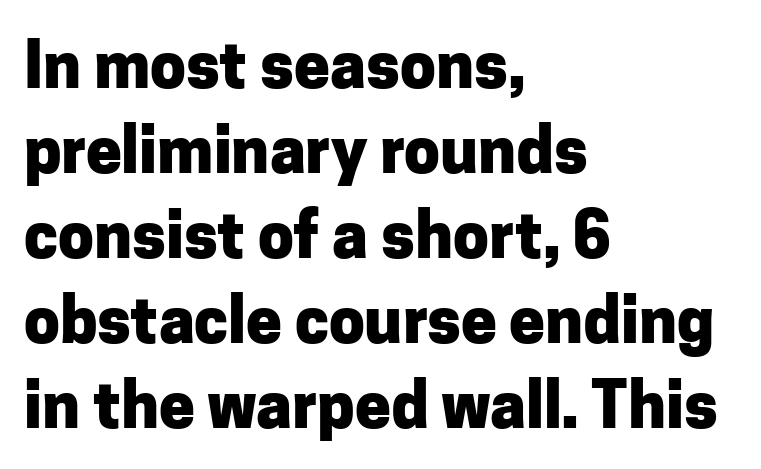
The image shows 64 px heavy sans-serif type, upright; set left-aligned, normal line spacing (1.33x), normal letter spacing, not underlined; low stroke contrast and a medium x-height.
